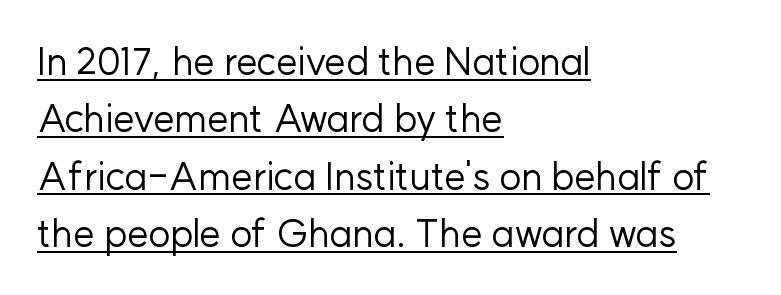
Q: Is the text bold? A: No.
Q: Is the text italic (slanted)? A: No, it is upright.
Q: Is the typeface a serif or a sans-serif typeface? A: Sans-serif.
Q: Is the text underlined? A: Yes.
Q: How is the paragraph aligned? A: Left-aligned.
Q: Is the spacing between letters normal or unusually wide? A: Normal.
Q: Is the spacing between lines tight, normal or loose? A: Normal.
Q: Width (condensed, normal, or wide)? A: Normal.
Q: Stroke contrast? A: Low.
Q: x-height? A: Medium.
Q: Monospaced? A: No.
